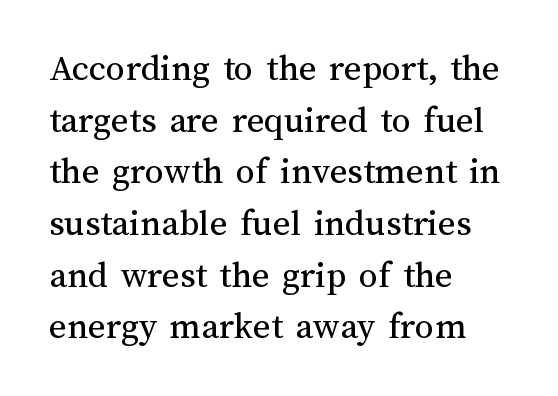
The font sits on the lighter half of the weight spectrum, regular included. Descender tails drop into unmarked territory. Where is the straight margin? On the left. Each new line begins a customary step beneath the previous one. Spacing verdict: proportional, widths tailored to each character.
